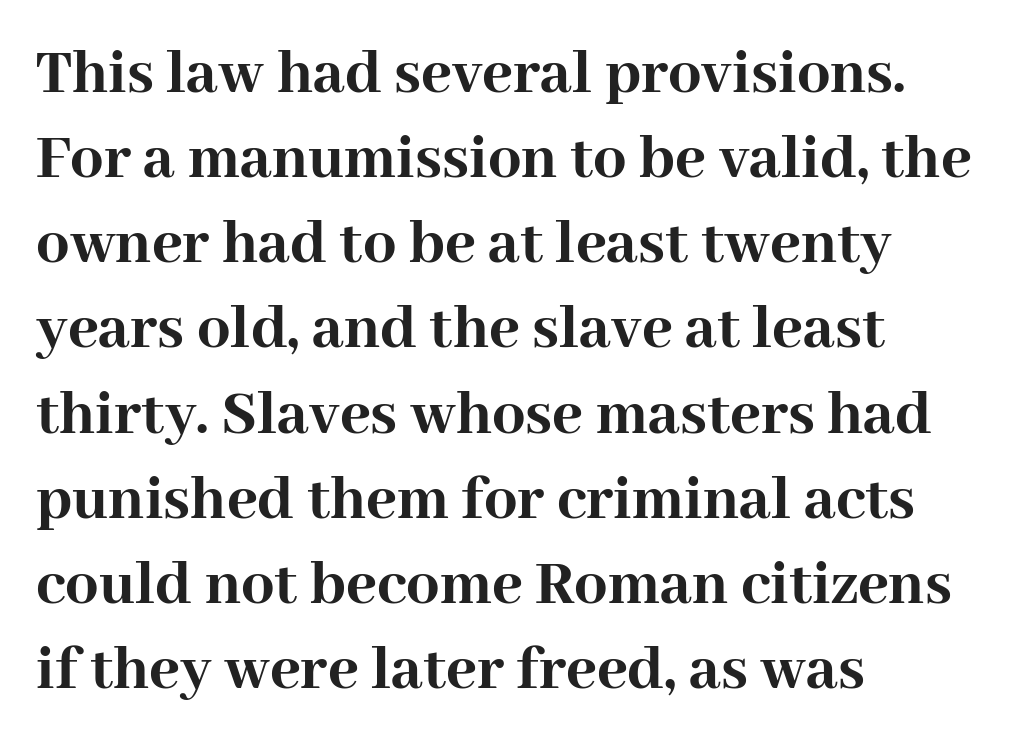
The image shows 66 px semibold serif type, upright; set left-aligned, normal line spacing (1.29x), normal letter spacing, not underlined; high stroke contrast and a medium x-height.
